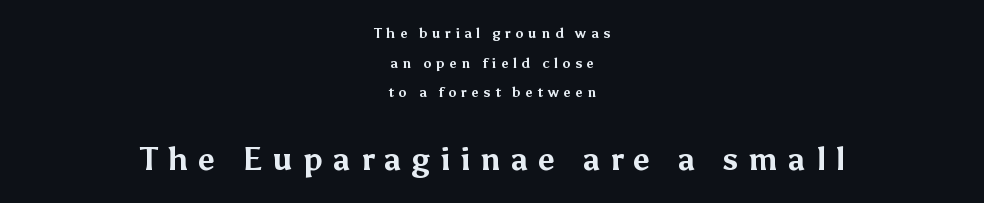
Stroke terminals: plain, sans-serif. These lines are centered, leaving both edges ragged. The foot of each line stays bare and open. This sample uses expanded letter spacing, leaving extra air between glyphs. A typesetter would mark this as roman, not italic.
